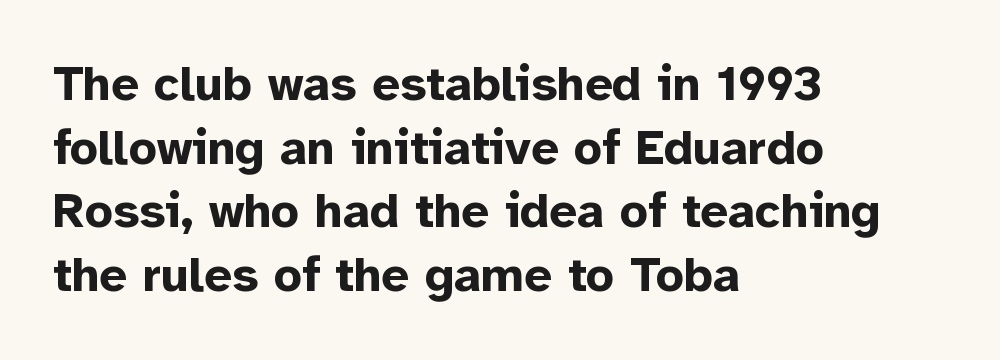
The image shows 49 px bold sans-serif type, upright; set left-aligned, normal line spacing (1.3x), normal letter spacing, not underlined; low stroke contrast and a medium x-height.
